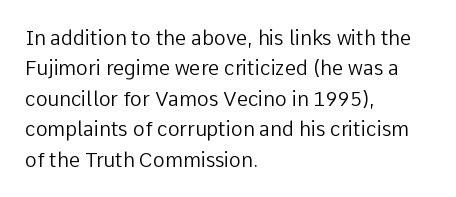
The typesetting does not lean heavy: it is not bold. Words appear dense and cohesive because spacing is normal. Every character sits straight up, as roman type does. What's the leading like? Ordinary, nothing unusual. Glance below the letters and you will spot only blank space.
